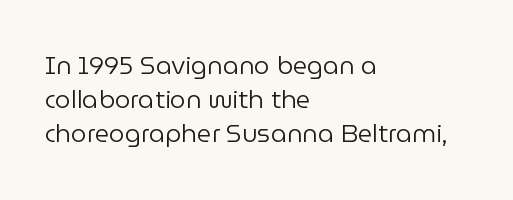
{"italic": "no", "bold": "no", "underline": "no", "align": "left", "line_spacing": "normal", "line_spacing_ratio": 1.37, "letter_spacing": "normal", "letter_spacing_em": 0.0, "glyph_px": 25}
